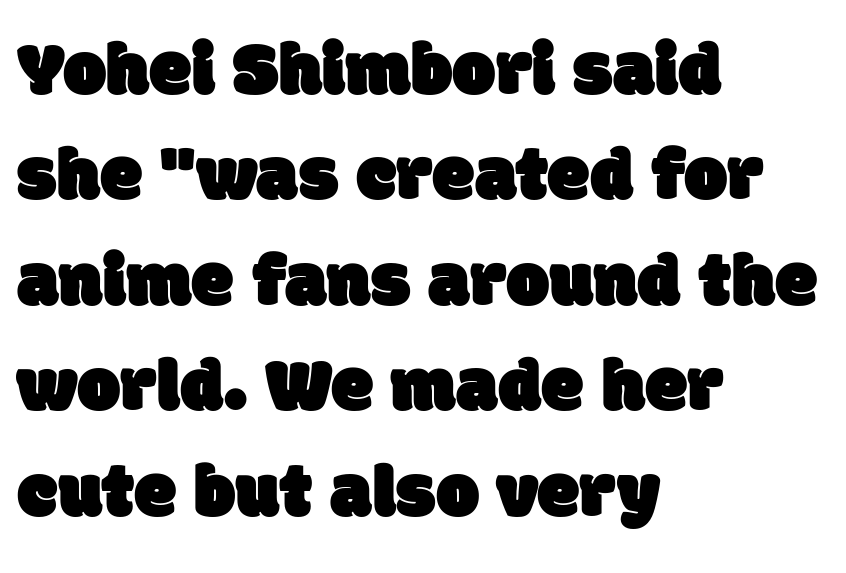
Q: Is the typeface a serif or a sans-serif typeface? A: Sans-serif.
Q: Is the text underlined? A: No.
Q: How is the paragraph aligned? A: Left-aligned.
Q: Is the spacing between letters normal or unusually wide? A: Normal.
Q: Is the spacing between lines tight, normal or loose? A: Normal.
Q: Width (condensed, normal, or wide)? A: Normal.
Q: Stroke contrast? A: Low.
Q: x-height? A: Large.
Q: Monospaced? A: No.
